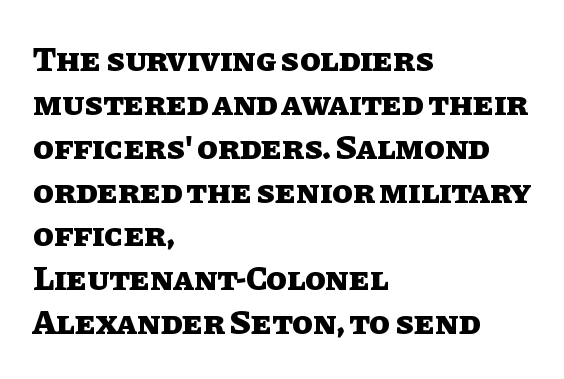
Underline: absent. Standard letterfit; no display-style spreading of the glyphs. Line spacing here is normal. Looks like regular typesetting: each glyph gets only the width it needs. The type sits square on the baseline with zero lean.
